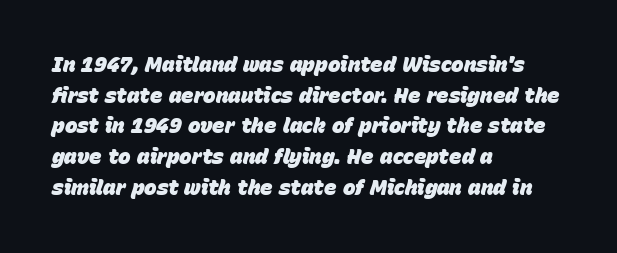
Q: Is the text bold? A: Yes.
Q: Is the text italic (slanted)? A: Yes, it leans right by about 15 degrees.
Q: Is the text underlined? A: No.
Q: How is the paragraph aligned? A: Left-aligned.
Q: Is the spacing between letters normal or unusually wide? A: Normal.
Q: Is the spacing between lines tight, normal or loose? A: Normal.
